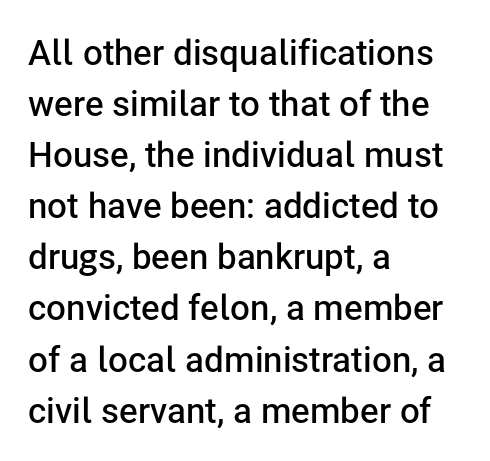
The image shows 35 px semibold sans-serif type, upright; set left-aligned, normal line spacing (1.46x), normal letter spacing, not underlined; low stroke contrast and a medium x-height.
